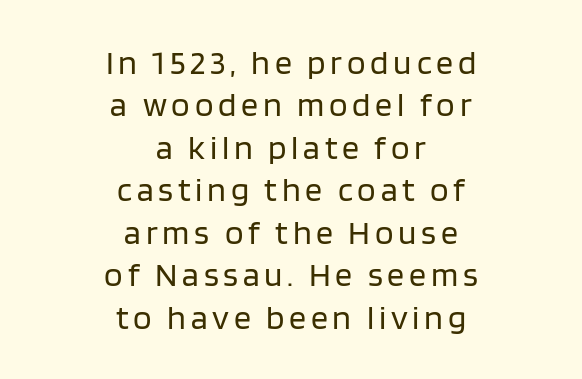
Q: Is the text bold? A: No.
Q: Is the text italic (slanted)? A: No, it is upright.
Q: Is the typeface a serif or a sans-serif typeface? A: Sans-serif.
Q: Is the text underlined? A: No.
Q: How is the paragraph aligned? A: Centered.
Q: Is the spacing between lines tight, normal or loose? A: Normal.
Q: Width (condensed, normal, or wide)? A: Normal.
Q: Stroke contrast? A: Low.
Q: x-height? A: Large.
Q: Monospaced? A: No.
